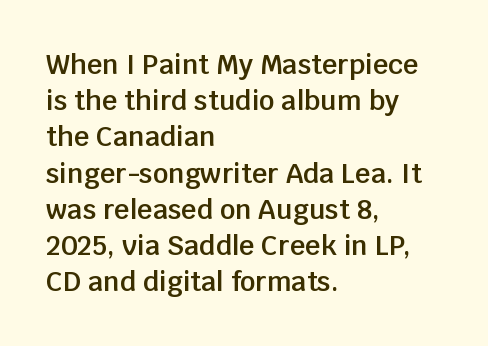
Q: Is the text bold? A: Semi-bold.
Q: Is the text italic (slanted)? A: No, it is upright.
Q: Is the text underlined? A: No.
Q: How is the paragraph aligned? A: Left-aligned.
Q: Is the spacing between letters normal or unusually wide? A: Normal.
Q: Is the spacing between lines tight, normal or loose? A: Normal.
